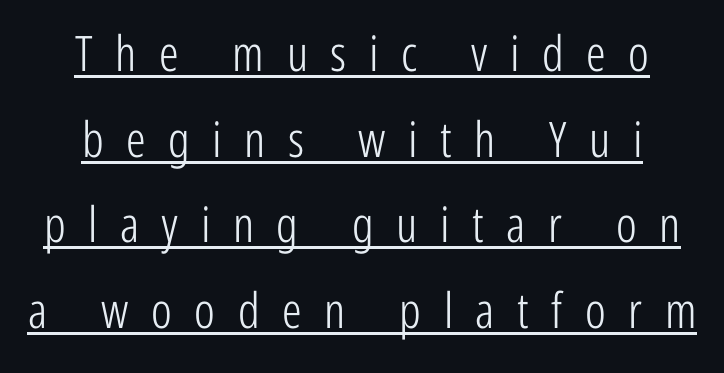
Q: Is the text bold? A: No.
Q: Is the text italic (slanted)? A: No, it is upright.
Q: Is the typeface a serif or a sans-serif typeface? A: Sans-serif.
Q: Is the text underlined? A: Yes.
Q: How is the paragraph aligned? A: Centered.
Q: Is the spacing between letters normal or unusually wide? A: Unusually wide.
Q: Width (condensed, normal, or wide)? A: Condensed.
Q: Stroke contrast? A: Low.
Q: x-height? A: Medium.
Q: Monospaced? A: No.
